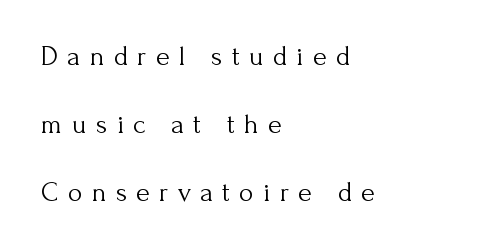
The image shows 28 px light serif type, upright; set left-aligned, loose line spacing (2.43x), unusually wide letter spacing (+0.33 em), not underlined; medium stroke contrast and a small x-height.
